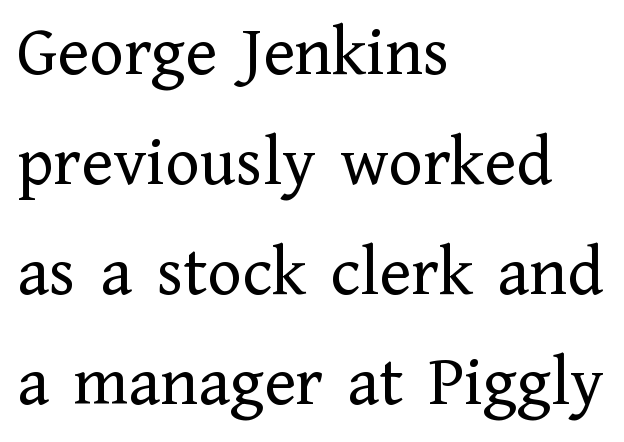
The image shows 72 px regular-weight serif type, upright; set left-aligned, normal line spacing (1.53x), normal letter spacing, not underlined; low stroke contrast and a medium x-height.
